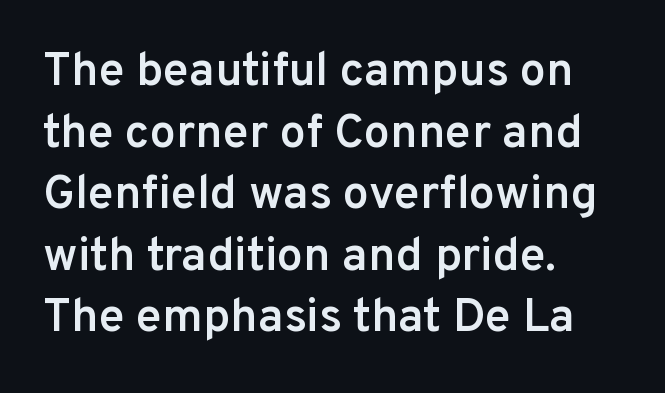
Q: Is the text bold? A: Semi-bold.
Q: Is the text italic (slanted)? A: No, it is upright.
Q: Is the typeface a serif or a sans-serif typeface? A: Sans-serif.
Q: Is the text underlined? A: No.
Q: How is the paragraph aligned? A: Left-aligned.
Q: Is the spacing between letters normal or unusually wide? A: Normal.
Q: Is the spacing between lines tight, normal or loose? A: Normal.
Q: Width (condensed, normal, or wide)? A: Normal.
Q: Stroke contrast? A: Low.
Q: x-height? A: Medium.
Q: Monospaced? A: No.
